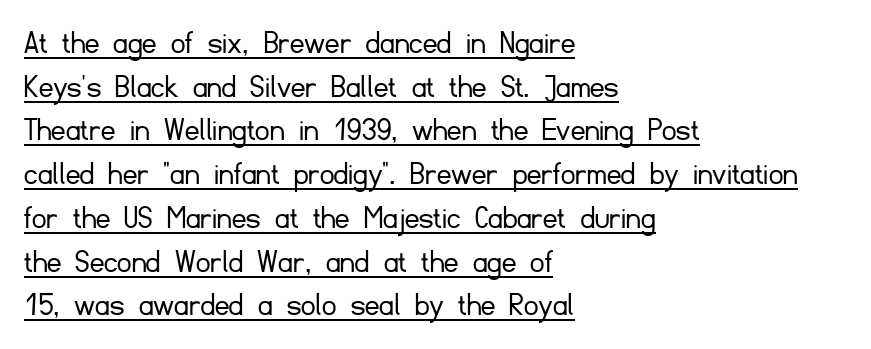
{"serif": "no", "italic": "no", "bold": "no", "weight": "light", "width": "normal", "stroke_contrast": "low", "x_height": "small", "monospaced": "no", "underline": "yes", "align": "left", "line_spacing": "normal", "line_spacing_ratio": 1.25, "letter_spacing": "normal", "letter_spacing_em": 0.0, "glyph_px": 35}
